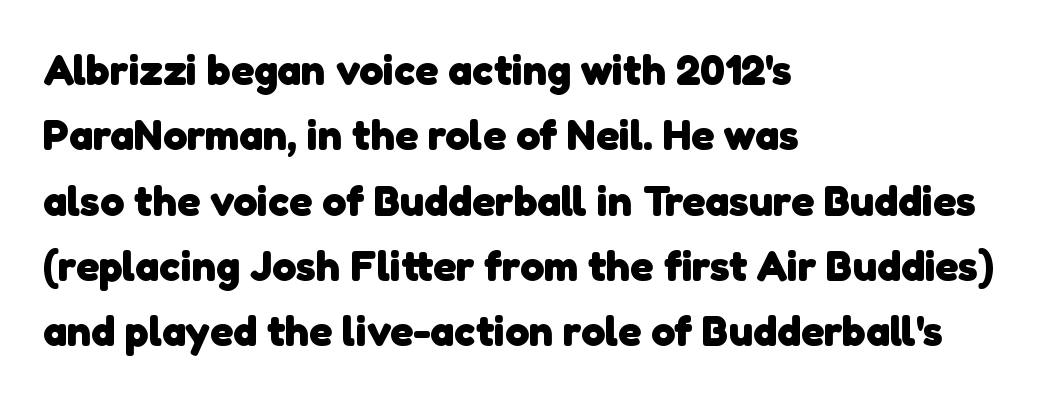
Q: Is the text bold? A: Yes.
Q: Is the typeface a serif or a sans-serif typeface? A: Sans-serif.
Q: Is the text underlined? A: No.
Q: How is the paragraph aligned? A: Left-aligned.
Q: Is the spacing between letters normal or unusually wide? A: Normal.
Q: Is the spacing between lines tight, normal or loose? A: Normal.
Q: Width (condensed, normal, or wide)? A: Normal.
Q: Stroke contrast? A: Low.
Q: x-height? A: Medium.
Q: Monospaced? A: No.
